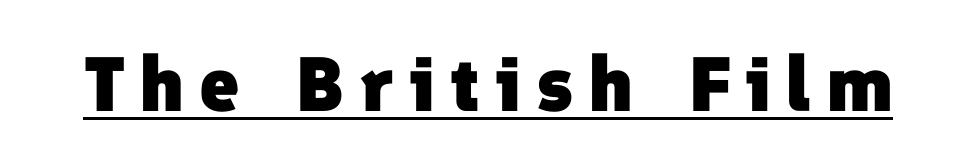
The image shows 77 px heavy sans-serif type; set unusually wide letter spacing (+0.2 em), underlined; low stroke contrast and a medium x-height.
